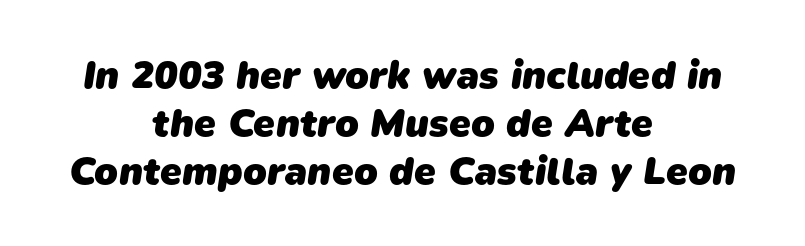
The image shows 39 px heavy sans-serif type; set centered, line spacing 1.23x, normal letter spacing, not underlined; low stroke contrast and a medium x-height.
